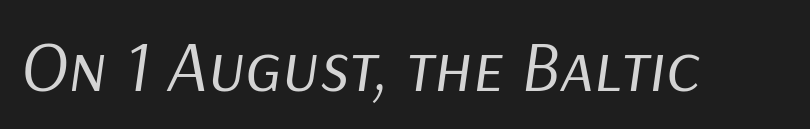
Q: Is the text bold? A: No.
Q: Is the text italic (slanted)? A: Yes, it leans right by about 9 degrees.
Q: Is the text underlined? A: No.
Q: Is the spacing between letters normal or unusually wide? A: Normal.
Q: Width (condensed, normal, or wide)? A: Normal.
Q: Stroke contrast? A: Low.
Q: x-height? A: Medium.
Q: Monospaced? A: No.
